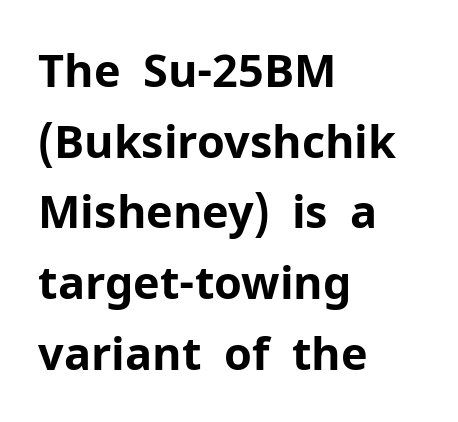
Q: Is the text bold? A: Yes.
Q: Is the text italic (slanted)? A: No, it is upright.
Q: Is the typeface a serif or a sans-serif typeface? A: Sans-serif.
Q: Is the text underlined? A: No.
Q: How is the paragraph aligned? A: Left-aligned.
Q: Is the spacing between letters normal or unusually wide? A: Normal.
Q: Is the spacing between lines tight, normal or loose? A: Normal.
Q: Width (condensed, normal, or wide)? A: Normal.
Q: Stroke contrast? A: Low.
Q: x-height? A: Medium.
Q: Monospaced? A: No.
